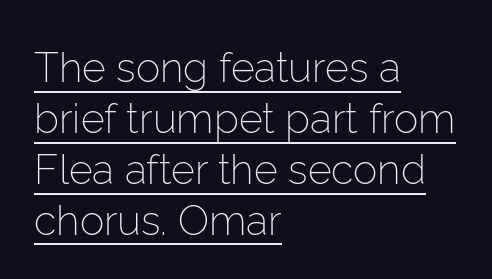
Q: Is the text bold? A: No.
Q: Is the text italic (slanted)? A: No, it is upright.
Q: Is the typeface a serif or a sans-serif typeface? A: Sans-serif.
Q: Is the text underlined? A: Yes.
Q: How is the paragraph aligned? A: Left-aligned.
Q: Is the spacing between letters normal or unusually wide? A: Normal.
Q: Width (condensed, normal, or wide)? A: Normal.
Q: Stroke contrast? A: Low.
Q: x-height? A: Medium.
Q: Monospaced? A: No.
